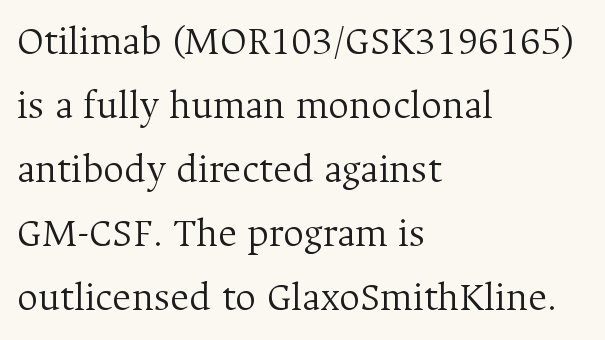
{"serif": "yes", "italic": "no", "bold": "no", "weight": "light", "width": "normal", "stroke_contrast": "medium", "x_height": "medium", "monospaced": "no", "underline": "no", "align": "left", "line_spacing": "normal", "line_spacing_ratio": 1.56, "letter_spacing": "normal", "letter_spacing_em": 0.0, "glyph_px": 41}
